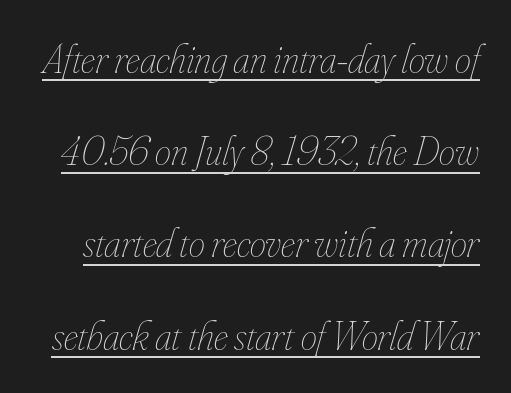
Summary of vertical rhythm: relaxed, with wide interline spacing. Stem width sits at or under what a default text font uses. Nothing unusual about the tracking: characters are spaced as the font intends. A baseline rule has been typeset under these characters. This sample uses an oblique cut, with every glyph tilted off the vertical.
